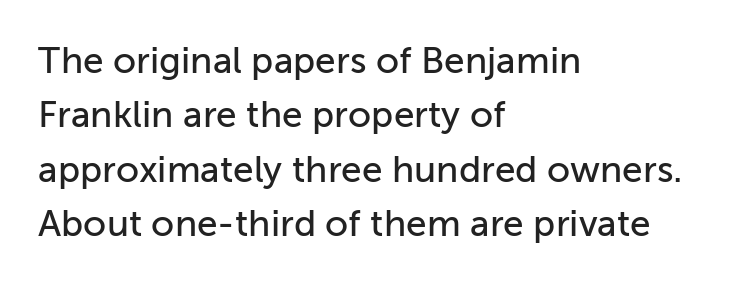
{"serif": "no", "italic": "no", "width": "normal", "stroke_contrast": "low", "x_height": "medium", "monospaced": "no", "underline": "no", "align": "left", "line_spacing": "normal", "line_spacing_ratio": 1.47, "letter_spacing": "normal", "letter_spacing_em": 0.0, "glyph_px": 37}
